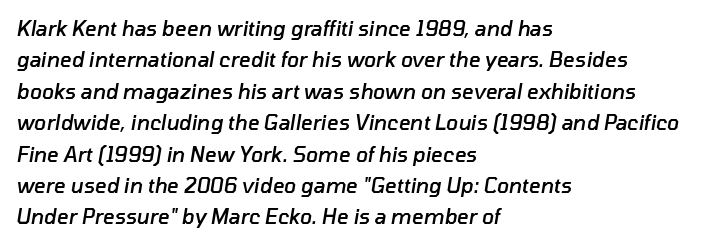
The image shows 20 px text type, italic (leaning right); set left-aligned, normal line spacing (1.57x), normal letter spacing, not underlined.
